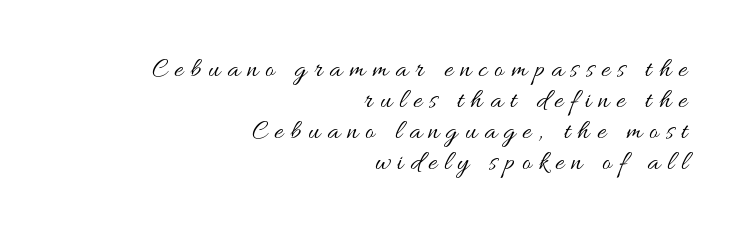
The image shows 27 px text type; set right-aligned, tight line spacing (1.15x), unusually wide letter spacing (+0.27 em), not underlined.
